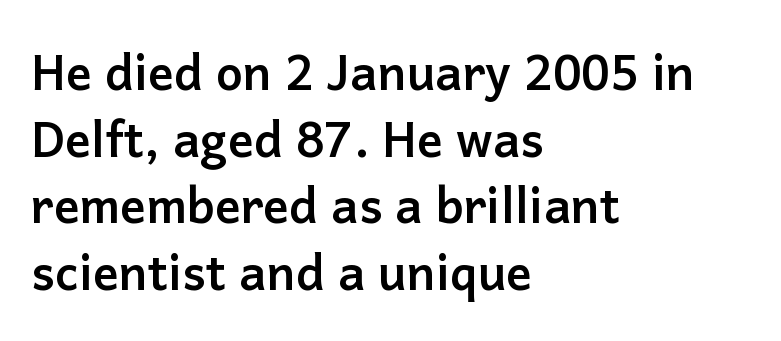
Q: Is the text bold? A: Yes.
Q: Is the text italic (slanted)? A: No, it is upright.
Q: Is the typeface a serif or a sans-serif typeface? A: Sans-serif.
Q: Is the text underlined? A: No.
Q: How is the paragraph aligned? A: Left-aligned.
Q: Is the spacing between letters normal or unusually wide? A: Normal.
Q: Is the spacing between lines tight, normal or loose? A: Normal.
Q: Width (condensed, normal, or wide)? A: Normal.
Q: Stroke contrast? A: Low.
Q: x-height? A: Medium.
Q: Monospaced? A: No.
